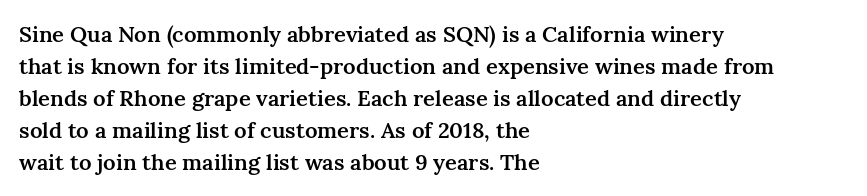
Q: Is the text bold? A: Semi-bold.
Q: Is the text italic (slanted)? A: No, it is upright.
Q: Is the text underlined? A: No.
Q: How is the paragraph aligned? A: Left-aligned.
Q: Is the spacing between letters normal or unusually wide? A: Normal.
Q: Is the spacing between lines tight, normal or loose? A: Normal.
